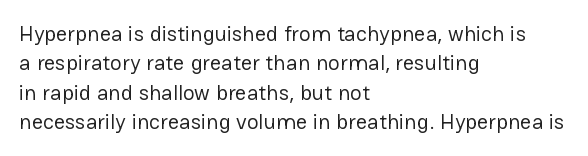
Q: Is the text bold? A: No.
Q: Is the text italic (slanted)? A: No, it is upright.
Q: Is the text underlined? A: No.
Q: How is the paragraph aligned? A: Left-aligned.
Q: Is the spacing between letters normal or unusually wide? A: Normal.
Q: Is the spacing between lines tight, normal or loose? A: Normal.
